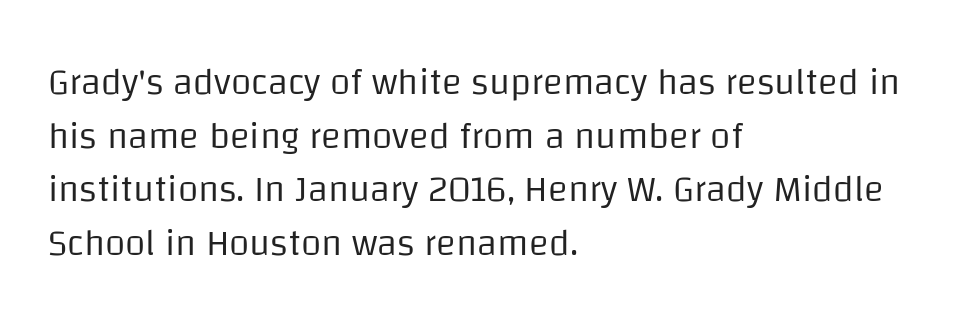
A light-to-regular cut is what we see here. The font family rendered here belongs to the sans-serif group. Looks like regular typesetting: each glyph gets only the width it needs. Only glyphs here, with clear space below each row.
